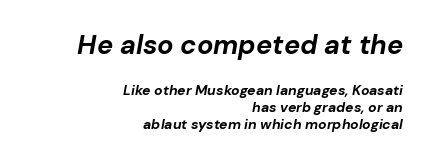
{"italic": "yes", "lean": "right", "slant_degrees": 10, "bold": "yes", "underline": "no", "align": "right", "line_spacing_ratio": 1.2, "letter_spacing": "normal", "letter_spacing_em": 0.0, "larger_block": "first", "size_ratio": 1.93, "glyph_px": 27}
